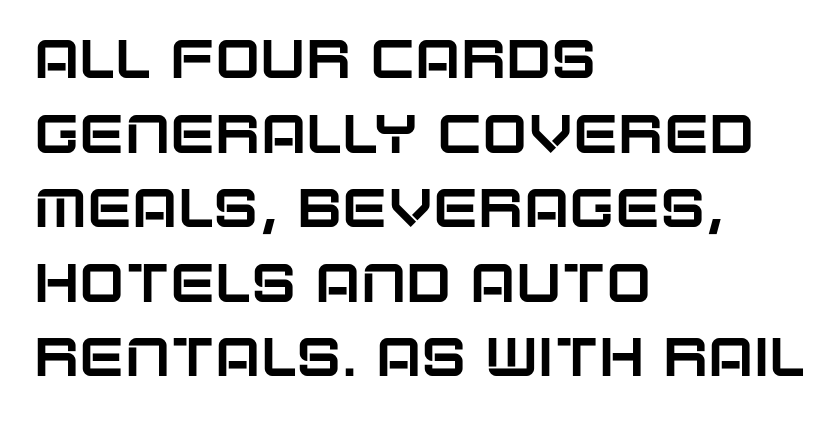
The image shows 54 px sans-serif type, upright; set left-aligned, normal line spacing (1.38x), normal letter spacing, not underlined; low stroke contrast and a large x-height.
